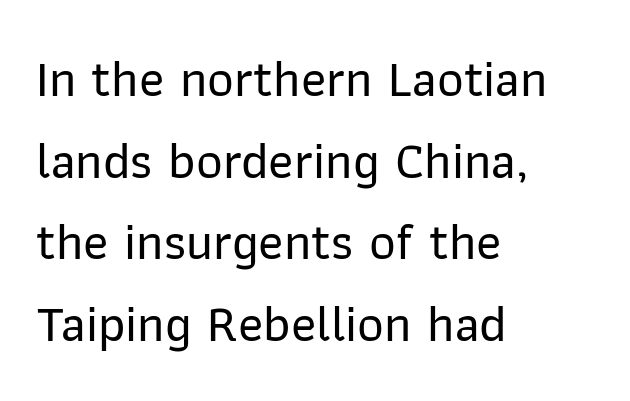
The image shows 52 px sans-serif type, upright; set left-aligned, normal line spacing (1.57x), normal letter spacing, not underlined; low stroke contrast and a medium x-height.
